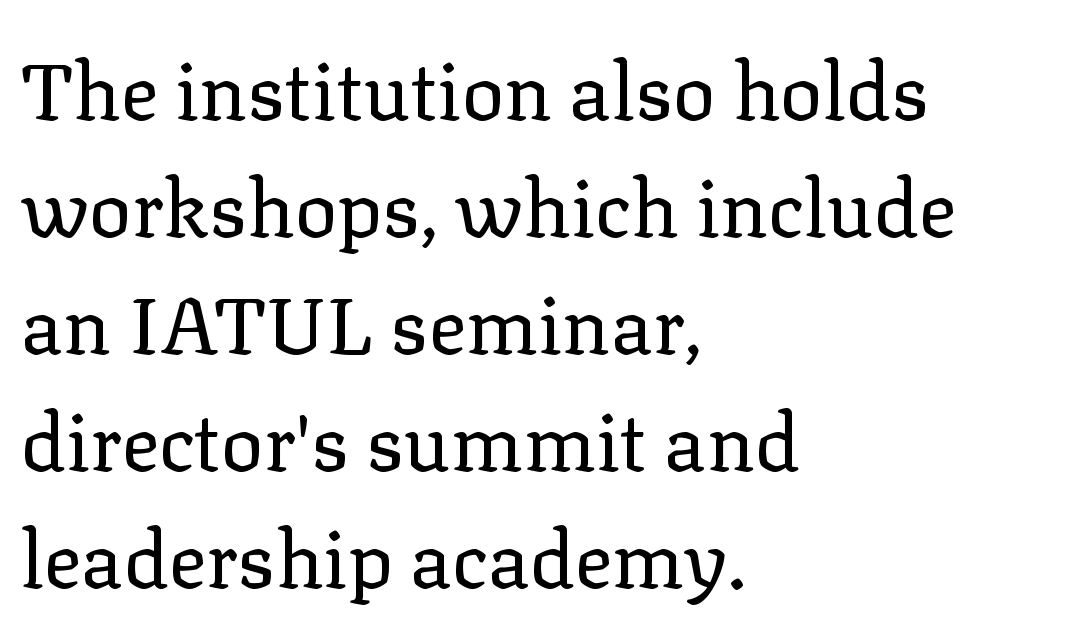
The image shows 79 px regular-weight serif type, upright; set left-aligned, normal line spacing (1.48x), normal letter spacing, not underlined; low stroke contrast and a medium x-height.
